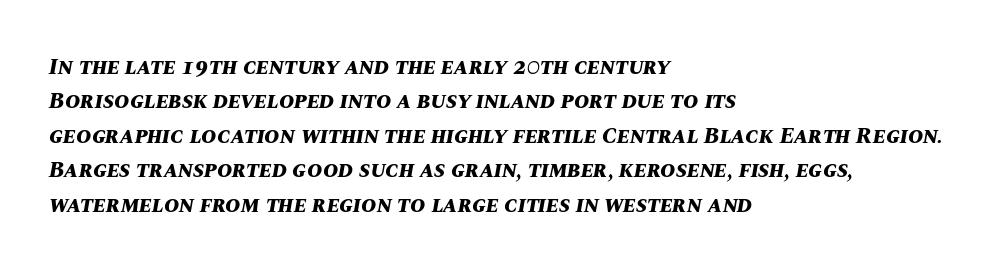
When letters slant like this, we call the style italic. Lines of text with bare space underneath. Strokes here are thick enough to call this a true bold. Characters follow at the spacing the type designer built in. Line spacing here is normal. A student would call this left alignment; a typographer would say flush left, rag right.
